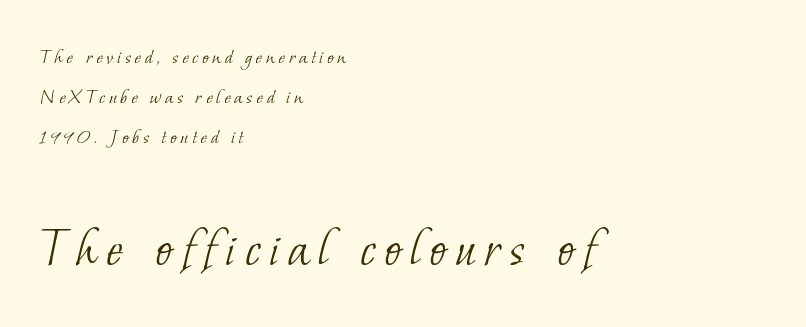
The image shows 58 px light serif type; set left-aligned, line spacing 1.75x, not underlined; the second (bottom) block is 2.52x larger; low stroke contrast and a small x-height.
